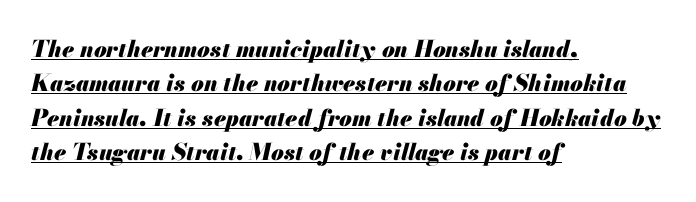
Compared with undecorated copy, this sample adds a rule below the words. Does the copy run flush right? No — it runs flush left. One glance says typical: line gaps are just what's usual. I'd describe the lettering as bold — thick and assertive. This is oblique type, the kind used for emphasis or titles.
